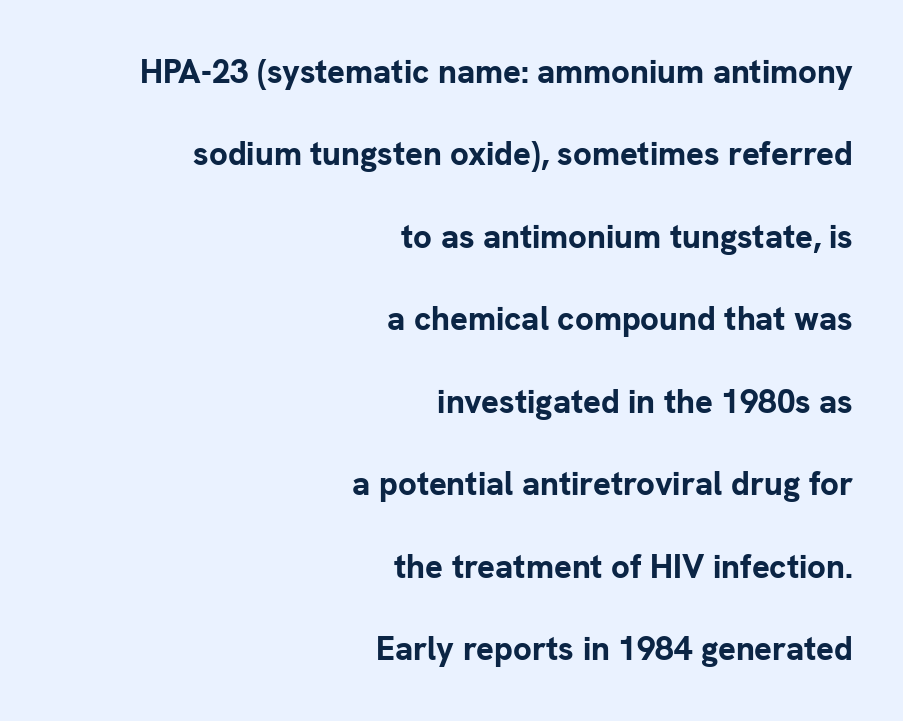
The image shows 33 px bold sans-serif type, upright; set right-aligned, loose line spacing (2.5x), normal letter spacing, not underlined; low stroke contrast and a medium x-height.
